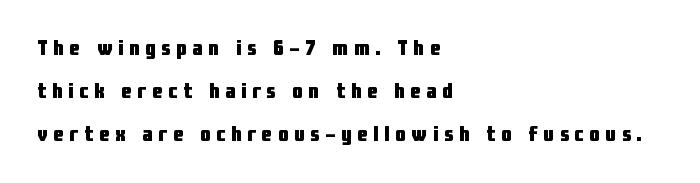
{"italic": "no", "bold": "yes", "underline": "no", "align": "left", "line_spacing": "loose", "line_spacing_ratio": 2.05, "letter_spacing": "wide", "letter_spacing_em": 0.27, "glyph_px": 21}
